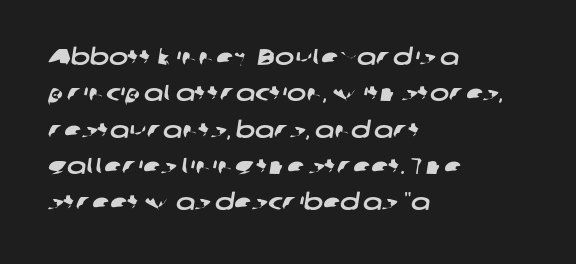
Type without underlining. The ragged edge is on the right, which tells us the setting is flush left. Regarding leading, the lines here are spaced in the standard way. Caption: standard tracking, unaltered.
